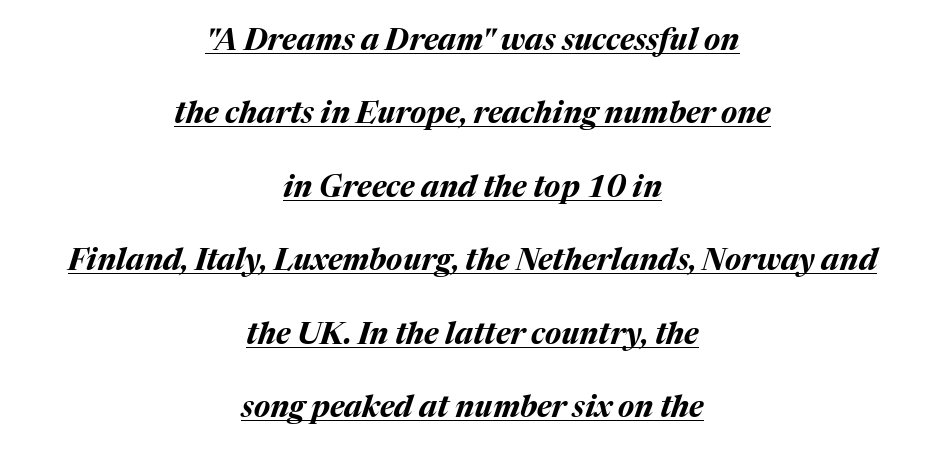
The passage shown leans; its letterforms are oblique. No extra tracking has been applied to these lines. Successive baselines arrive slowly, with a big drop between each. Each glyph is drawn with heavy, bold strokes. Looks like regular typesetting: each glyph gets only the width it needs.
